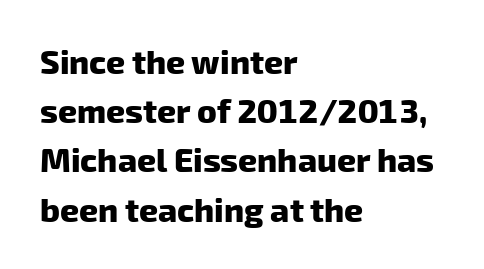
The image shows 33 px heavy sans-serif type; set left-aligned, normal line spacing (1.49x), normal letter spacing, not underlined; low stroke contrast and a medium x-height.
